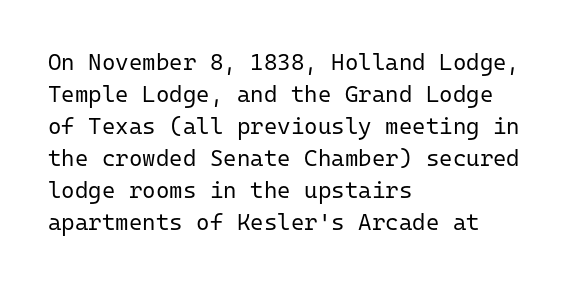
Q: Is the text bold? A: No.
Q: Is the text italic (slanted)? A: No, it is upright.
Q: Is the text underlined? A: No.
Q: How is the paragraph aligned? A: Left-aligned.
Q: Is the spacing between letters normal or unusually wide? A: Normal.
Q: Is the spacing between lines tight, normal or loose? A: Normal.
